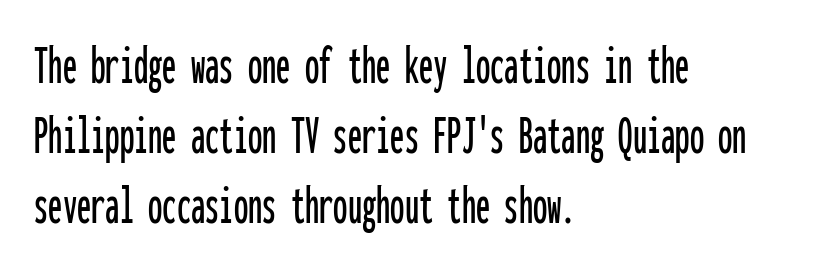
A typesetter would call this monospace, since all characters share one set width. Type without underlining. The lettering holds an erect, upright posture throughout. Examine the stroke ends and you'll find no serifs. Inter-character spacing is left at the font's built-in metrics.
